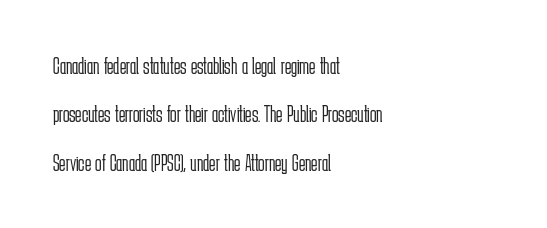
The image shows 24 px text type, upright; set left-aligned, loose line spacing (2.02x), normal letter spacing, not underlined.
